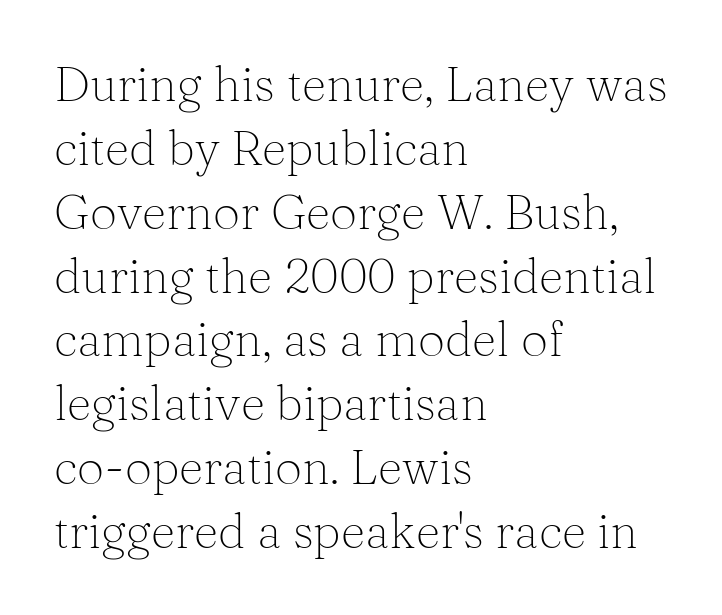
{"serif": "yes", "italic": "no", "bold": "no", "weight": "light", "width": "normal", "stroke_contrast": "medium", "x_height": "medium", "monospaced": "no", "underline": "no", "align": "left", "line_spacing": "normal", "line_spacing_ratio": 1.33, "letter_spacing": "normal", "letter_spacing_em": 0.0, "glyph_px": 48}
